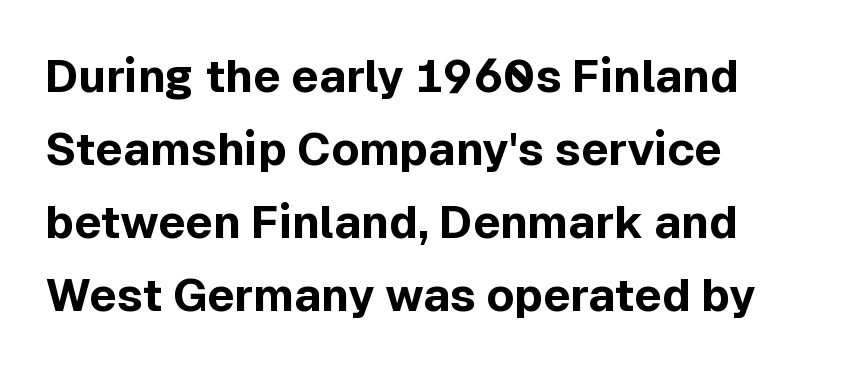
{"serif": "no", "italic": "no", "bold": "yes", "weight": "bold", "width": "normal", "x_height": "medium", "monospaced": "no", "underline": "no", "align": "left", "line_spacing": "normal", "line_spacing_ratio": 1.59, "letter_spacing": "normal", "letter_spacing_em": 0.0, "glyph_px": 46}
